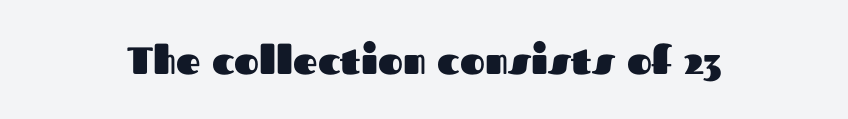
{"serif": "no", "italic": "no", "bold": "yes", "weight": "heavy", "width": "normal", "stroke_contrast": "medium", "x_height": "medium", "monospaced": "no", "underline": "no", "letter_spacing": "normal", "letter_spacing_em": 0.0, "glyph_px": 38}
